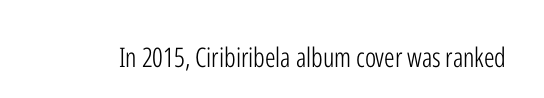
{"italic": "no", "bold": "no", "underline": "no", "letter_spacing": "normal", "letter_spacing_em": 0.0, "glyph_px": 27}
